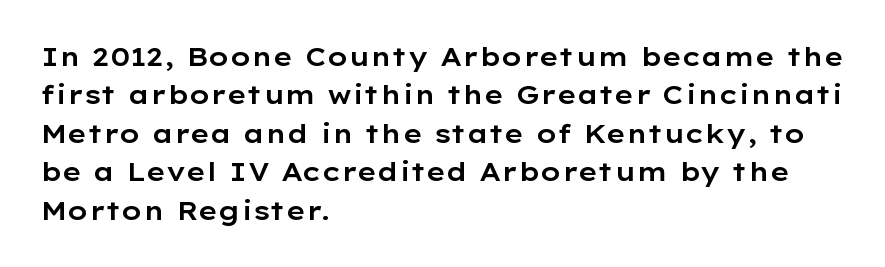
The image shows 26 px text type, upright; set left-aligned, normal line spacing (1.48x), normal letter spacing, not underlined.
